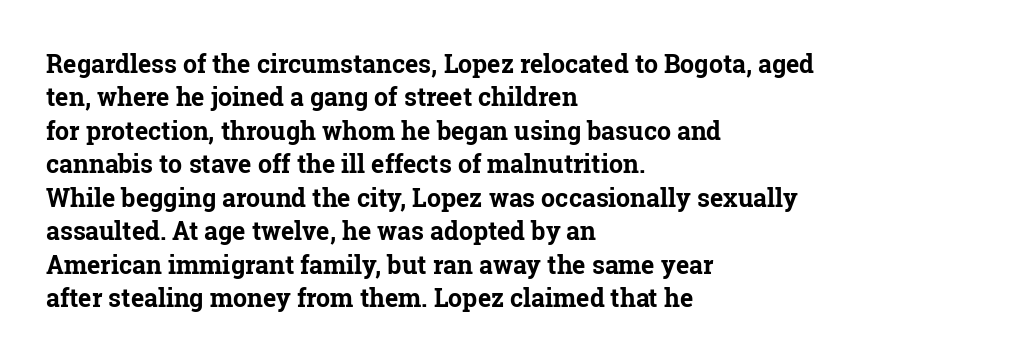
The image shows 25 px bold type, upright; set left-aligned, normal line spacing (1.34x), normal letter spacing, not underlined.
